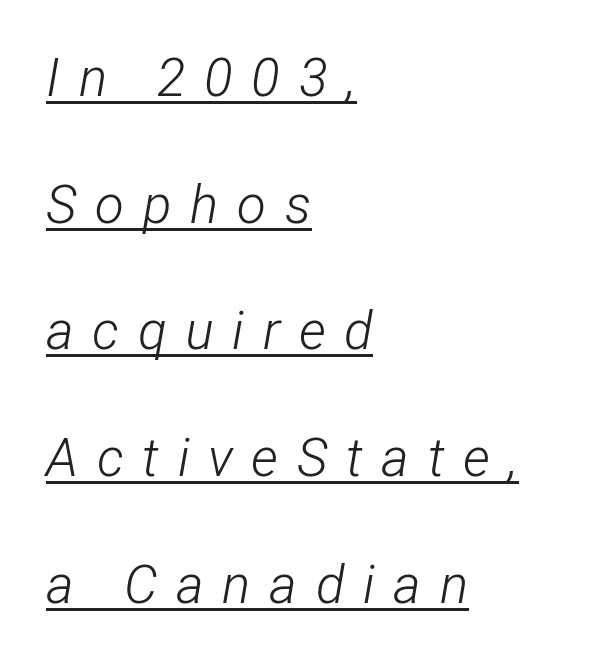
{"italic": "yes", "lean": "right", "slant_degrees": 12, "bold": "no", "weight": "light", "width": "condensed", "stroke_contrast": "low", "x_height": "medium", "monospaced": "no", "underline": "yes", "align": "left", "line_spacing": "loose", "line_spacing_ratio": 2.39, "letter_spacing": "wide", "letter_spacing_em": 0.35, "glyph_px": 53}
